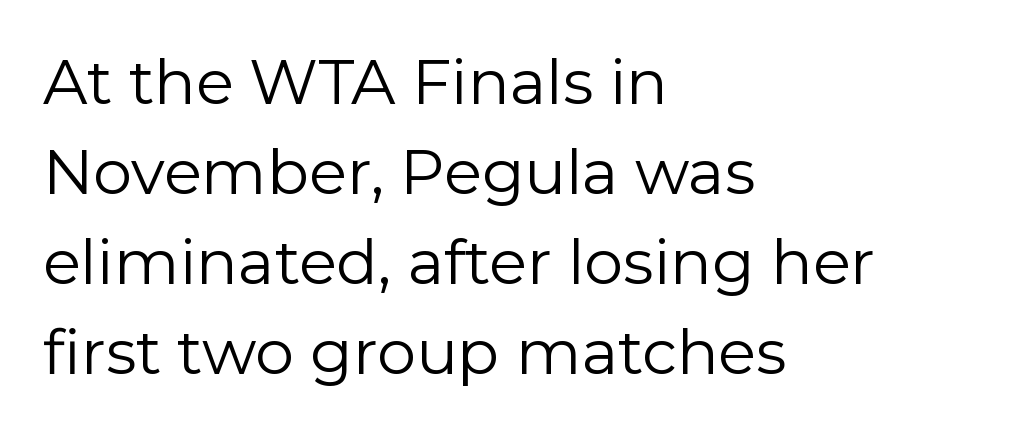
Each word holds together tightly as a unit, with standard inter-letter gaps. Each letter's strokes conclude bluntly, with no projecting serifs. The cut favours lightness, reaching ordinary text weight at its darkest. Do the characters align in a grid? No, the font is proportional.
